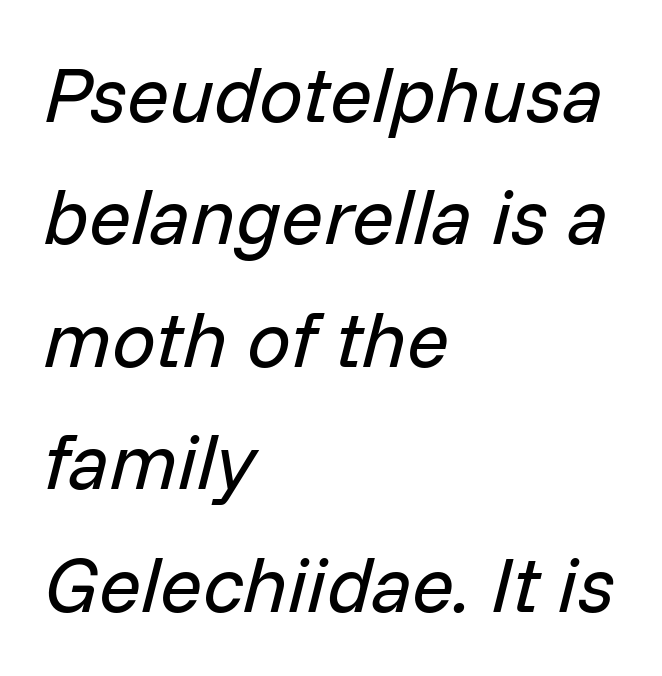
These lines sit exactly where default settings would place them. The passage is arranged the way most books set body copy — flush left. Stems here are at most as thick as an everyday book face. Note the varied advance widths — an 'i' is clearly narrower than an 'm'. Posture: slanted.
